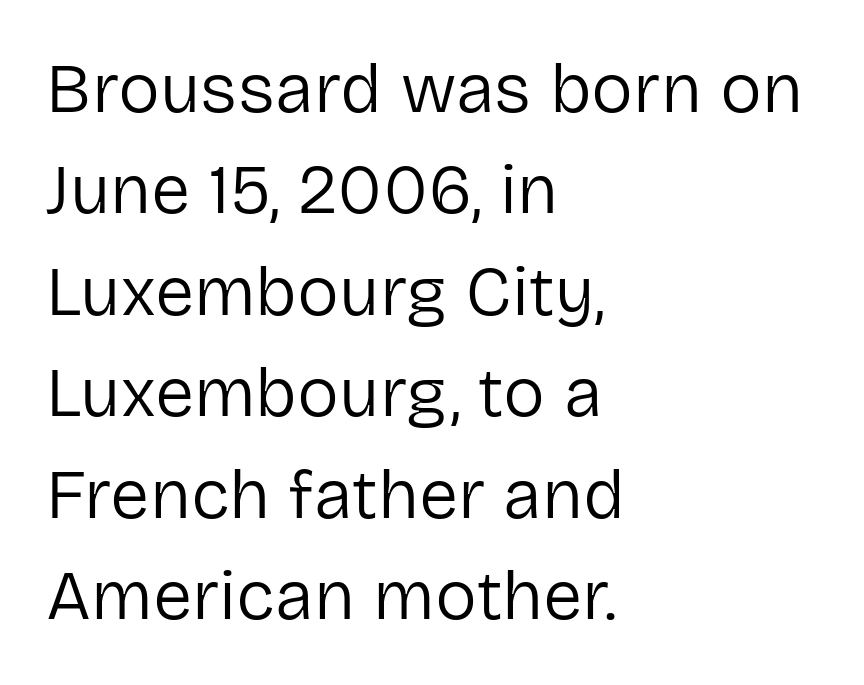
{"serif": "no", "italic": "no", "bold": "no", "weight": "regular", "width": "normal", "stroke_contrast": "low", "x_height": "medium", "monospaced": "no", "underline": "no", "align": "left", "line_spacing": "normal", "line_spacing_ratio": 1.45, "letter_spacing": "normal", "letter_spacing_em": 0.0, "glyph_px": 70}
